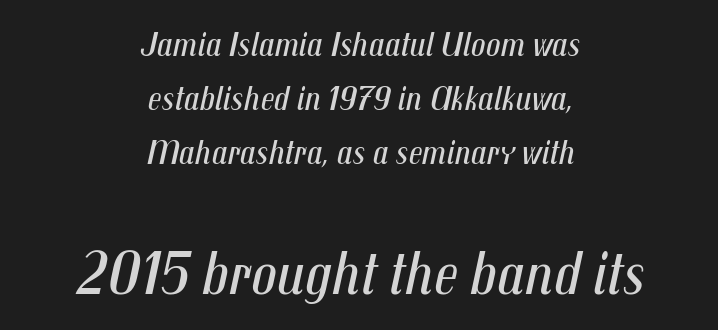
Q: Is the text bold? A: No.
Q: Is the text italic (slanted)? A: Yes, it leans right by about 12 degrees.
Q: Is the text underlined? A: No.
Q: How is the paragraph aligned? A: Centered.
Q: Is the spacing between letters normal or unusually wide? A: Normal.
Q: Is the spacing between lines tight, normal or loose? A: Normal.
Q: Which block of text is set in a larger size, the first (top) or the second (bottom)? A: The second (bottom) one.
Q: Width (condensed, normal, or wide)? A: Condensed.
Q: Stroke contrast? A: Medium.
Q: x-height? A: Medium.
Q: Monospaced? A: No.
